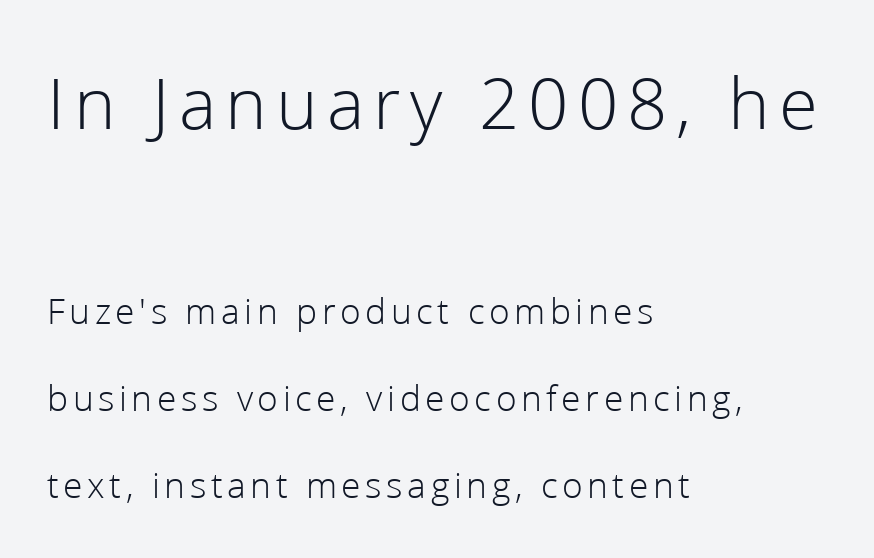
The image shows 76 px light sans-serif type, upright; set left-aligned, loose line spacing (2.3x), not underlined; the first (top) block is 2.0x larger; low stroke contrast and a medium x-height.
